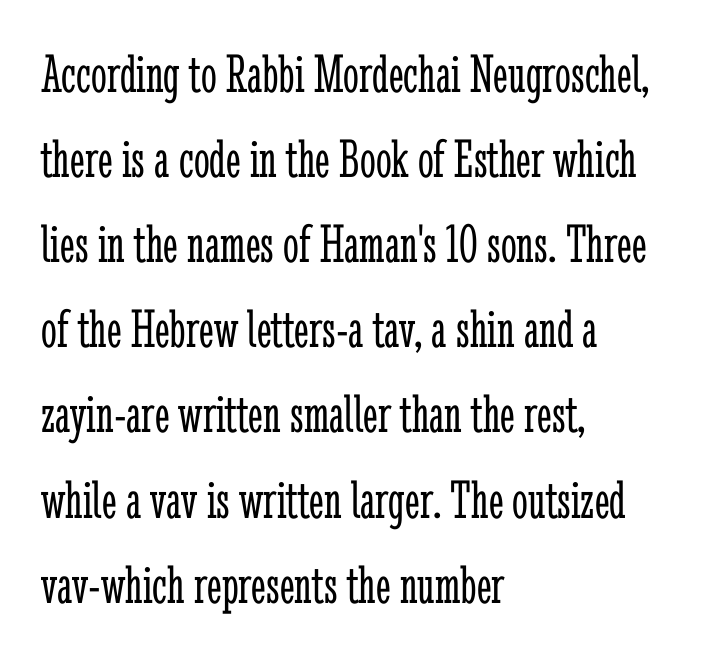
{"serif": "yes", "italic": "no", "bold": "no", "weight": "light", "width": "condensed", "stroke_contrast": "low", "x_height": "medium", "monospaced": "no", "underline": "no", "align": "left", "line_spacing": "normal", "line_spacing_ratio": 1.52, "letter_spacing": "normal", "letter_spacing_em": 0.0, "glyph_px": 56}
